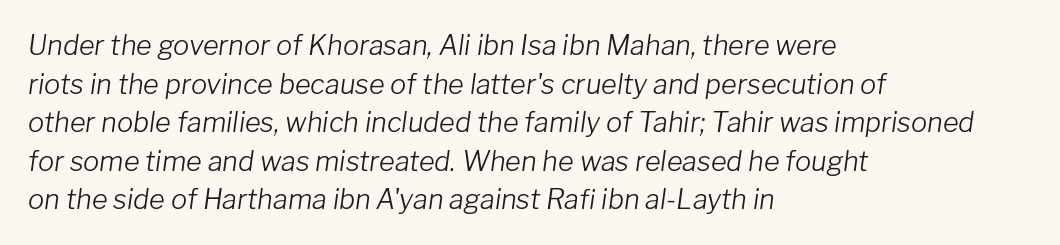
{"italic": "yes", "lean": "right", "slant_degrees": 8, "bold": "no", "underline": "no", "align": "left", "line_spacing": "normal", "line_spacing_ratio": 1.43, "letter_spacing": "normal", "letter_spacing_em": 0.0, "glyph_px": 27}
